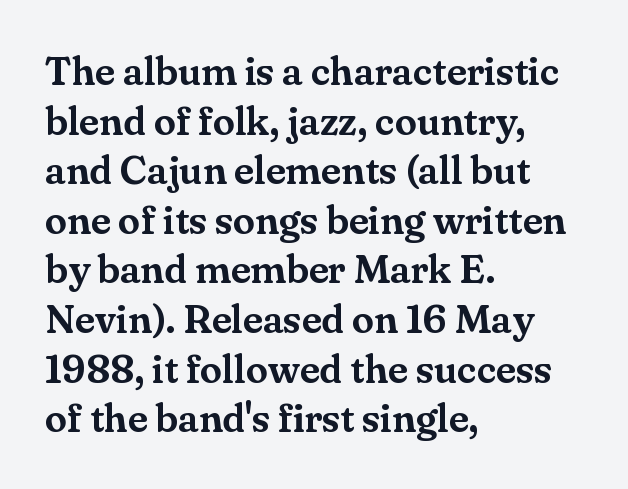
The image shows 40 px serif type, upright; set left-aligned, line spacing 1.24x, normal letter spacing, not underlined; medium stroke contrast and a small x-height.
